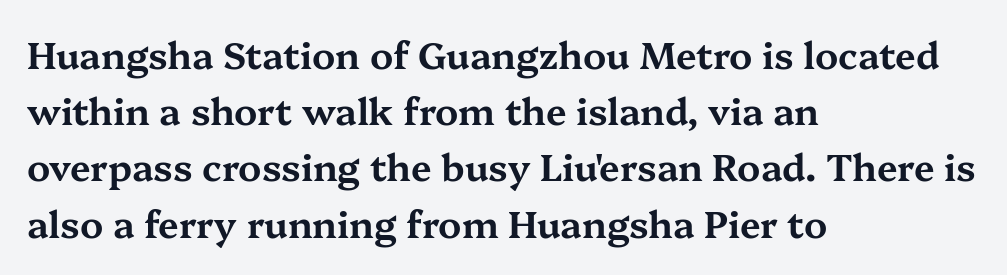
Q: Is the text italic (slanted)? A: No, it is upright.
Q: Is the typeface a serif or a sans-serif typeface? A: Serif.
Q: Is the text underlined? A: No.
Q: How is the paragraph aligned? A: Left-aligned.
Q: Is the spacing between letters normal or unusually wide? A: Normal.
Q: Is the spacing between lines tight, normal or loose? A: Normal.
Q: Width (condensed, normal, or wide)? A: Wide.
Q: Stroke contrast? A: Medium.
Q: x-height? A: Medium.
Q: Monospaced? A: No.
